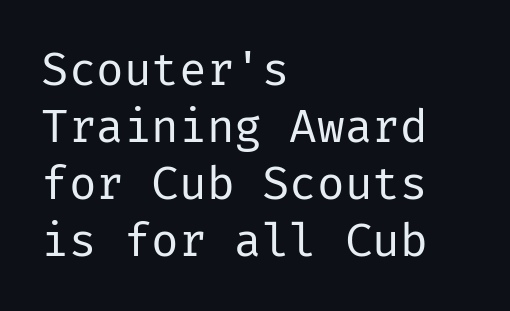
The image shows 46 px regular-weight sans-serif type, upright; set left-aligned, line spacing 1.24x, normal letter spacing, not underlined; low stroke contrast and a medium x-height.
